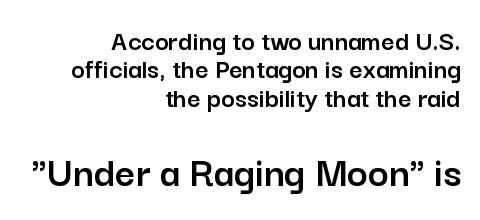
Q: Is the text italic (slanted)? A: No, it is upright.
Q: Is the typeface a serif or a sans-serif typeface? A: Sans-serif.
Q: Is the text underlined? A: No.
Q: How is the paragraph aligned? A: Right-aligned.
Q: Is the spacing between letters normal or unusually wide? A: Normal.
Q: Is the spacing between lines tight, normal or loose? A: Tight.
Q: Which block of text is set in a larger size, the first (top) or the second (bottom)? A: The second (bottom) one.
Q: Width (condensed, normal, or wide)? A: Normal.
Q: Stroke contrast? A: Low.
Q: x-height? A: Medium.
Q: Monospaced? A: No.
